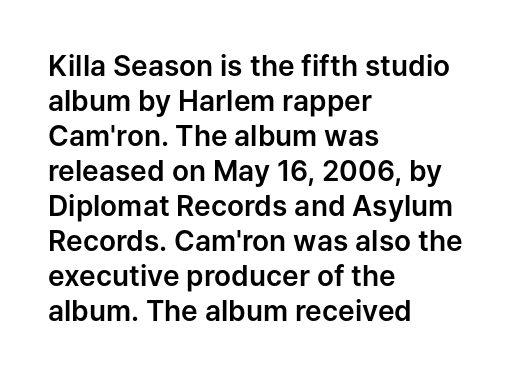
The image shows 28 px sans-serif type, upright; set left-aligned, normal line spacing (1.25x), normal letter spacing, not underlined; low stroke contrast and a medium x-height.
